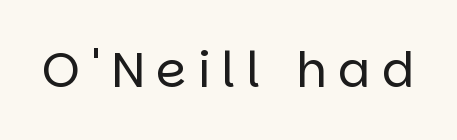
The image shows 48 px regular-weight sans-serif type, upright; set unusually wide letter spacing (+0.24 em), not underlined; low stroke contrast and a large x-height.
